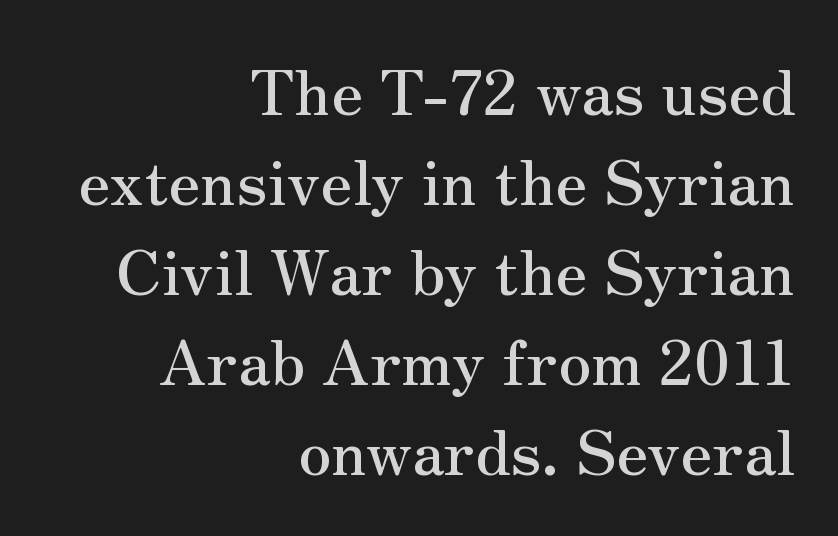
The font family rendered here belongs to the serif group. Letter spacing: default. Check the space under the baseline: it is left empty. Regarding leading, the lines here are spaced in the standard way.
